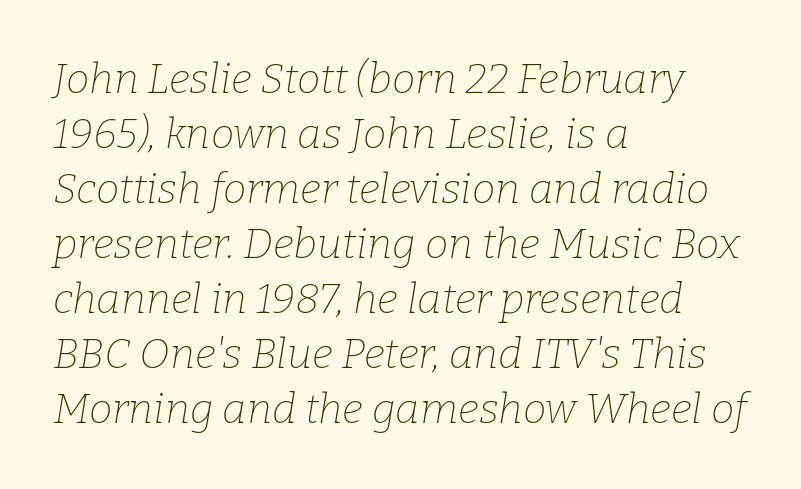
The image shows 42 px thin serif type, italic (leaning right); set left-aligned, normal line spacing (1.31x), normal letter spacing, not underlined; low stroke contrast and a medium x-height.
